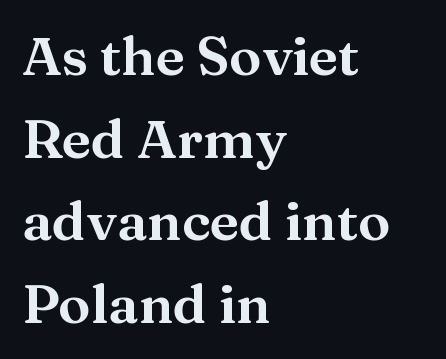
The image shows 54 px wide serif type, upright; set left-aligned, normal line spacing (1.53x), normal letter spacing, not underlined; medium stroke contrast and a medium x-height.
